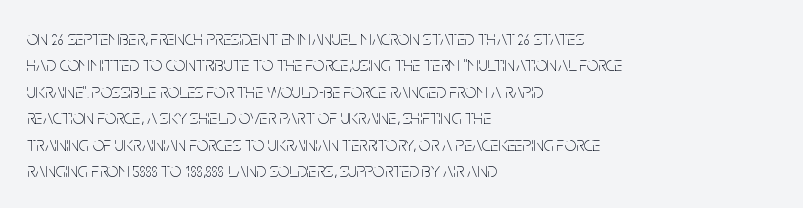
{"italic": "no", "bold": "no", "underline": "no", "align": "left", "line_spacing": "normal", "line_spacing_ratio": 1.32, "letter_spacing": "normal", "letter_spacing_em": 0.0, "glyph_px": 20}
